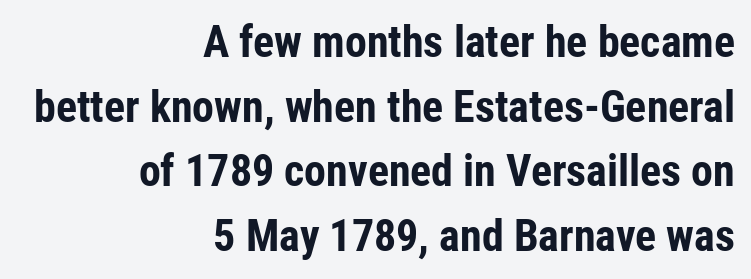
Q: Is the text bold? A: Yes.
Q: Is the text italic (slanted)? A: No, it is upright.
Q: Is the typeface a serif or a sans-serif typeface? A: Sans-serif.
Q: Is the text underlined? A: No.
Q: How is the paragraph aligned? A: Right-aligned.
Q: Is the spacing between letters normal or unusually wide? A: Normal.
Q: Is the spacing between lines tight, normal or loose? A: Normal.
Q: Width (condensed, normal, or wide)? A: Condensed.
Q: Stroke contrast? A: Low.
Q: x-height? A: Medium.
Q: Monospaced? A: No.
